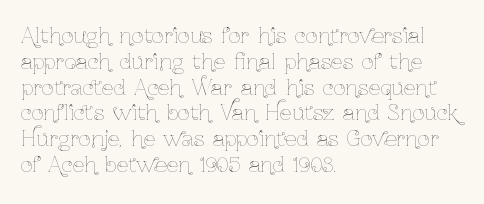
Visually the block forms a straight wall on the left and a jagged coastline on the right. This sample uses plain, unmodified letter spacing. The face looks like a standard text weight, possibly lighter. Check under the words: just untouched page. Does the lettering tilt? It doesn't — this is upright.
